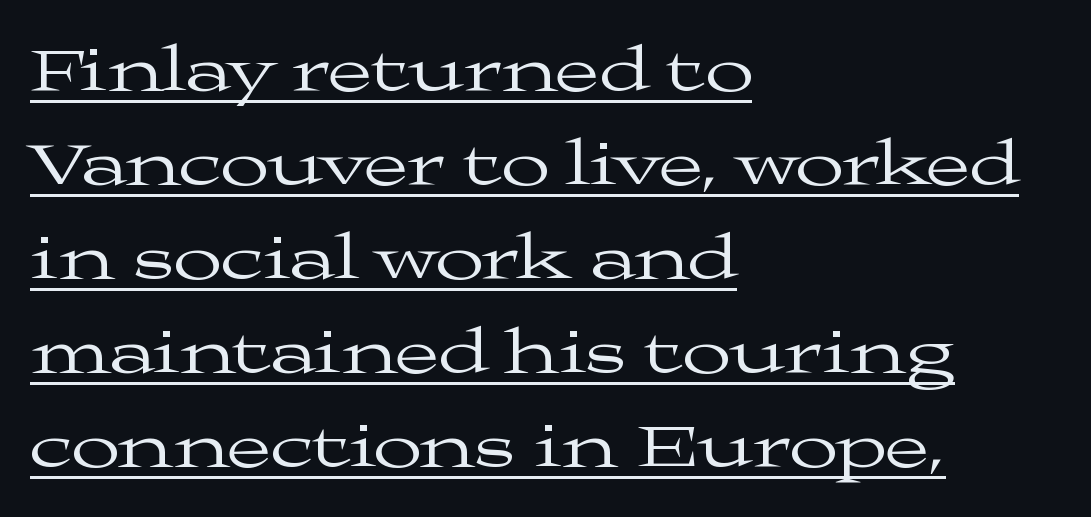
Q: Is the text bold? A: No.
Q: Is the text italic (slanted)? A: No, it is upright.
Q: Is the typeface a serif or a sans-serif typeface? A: Serif.
Q: Is the text underlined? A: Yes.
Q: How is the paragraph aligned? A: Left-aligned.
Q: Is the spacing between letters normal or unusually wide? A: Normal.
Q: Is the spacing between lines tight, normal or loose? A: Normal.
Q: Width (condensed, normal, or wide)? A: Wide.
Q: Stroke contrast? A: Medium.
Q: x-height? A: Medium.
Q: Monospaced? A: No.
